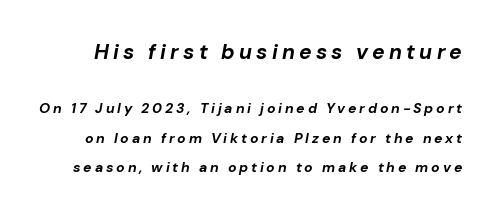
The image shows 21 px bold type, italic (leaning right); set loose line spacing (2.11x), unusually wide letter spacing (+0.2 em), not underlined; the first (top) block is 1.5x larger.
